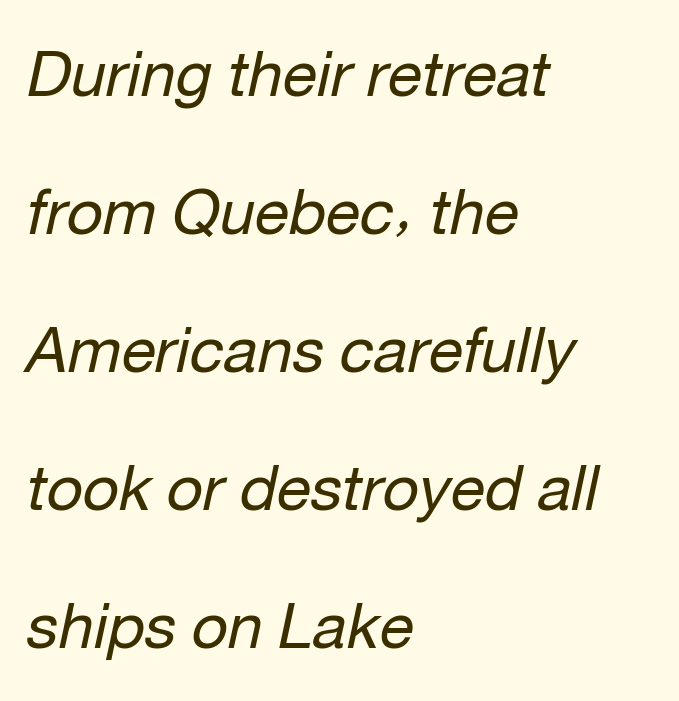
{"italic": "yes", "lean": "right", "slant_degrees": 12, "bold": "no", "weight": "regular", "width": "normal", "stroke_contrast": "low", "x_height": "medium", "monospaced": "no", "underline": "no", "align": "left", "line_spacing": "loose", "line_spacing_ratio": 2.19, "letter_spacing": "normal", "letter_spacing_em": 0.0, "glyph_px": 63}
